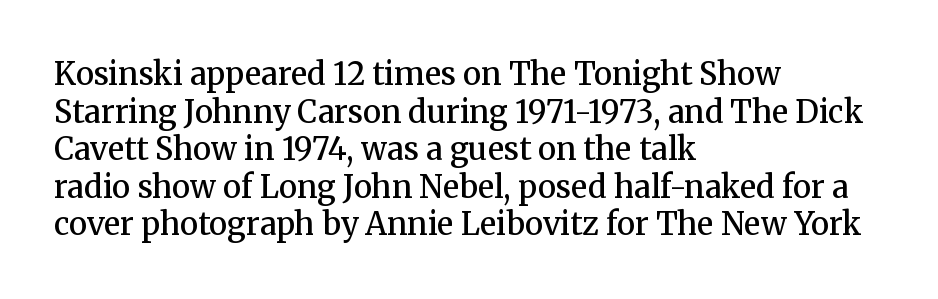
Q: Is the text bold? A: Semi-bold.
Q: Is the text italic (slanted)? A: No, it is upright.
Q: Is the typeface a serif or a sans-serif typeface? A: Serif.
Q: Is the text underlined? A: No.
Q: How is the paragraph aligned? A: Left-aligned.
Q: Is the spacing between letters normal or unusually wide? A: Normal.
Q: Width (condensed, normal, or wide)? A: Normal.
Q: Stroke contrast? A: Medium.
Q: x-height? A: Medium.
Q: Monospaced? A: No.
